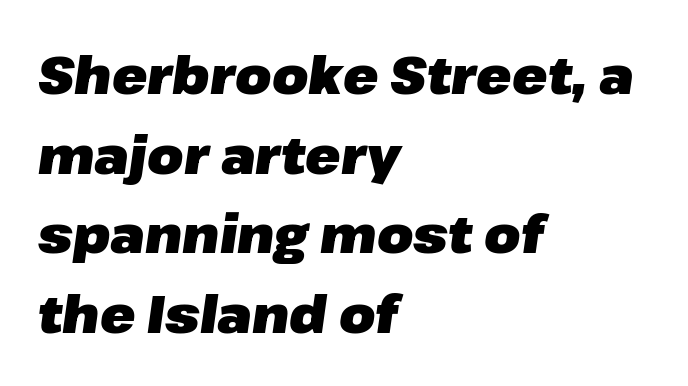
This is oblique type, the kind used for emphasis or titles. Honestly, there is no underline to notice here at all. These words are printed bold, with thick strokes throughout. Is the block centered? No — it sits flush against the left margin.
